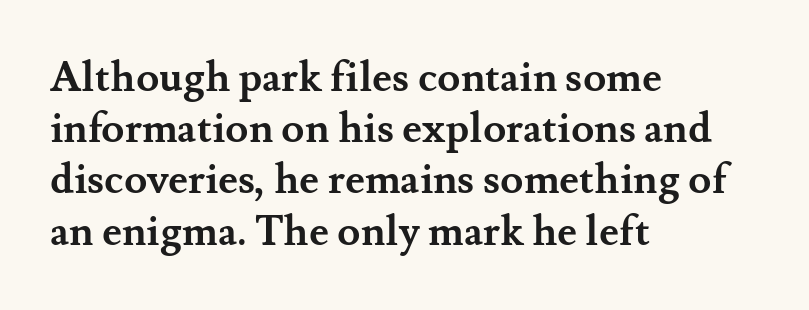
The lines in this sample share a left origin and differ only in where they stop. What kind of face is this? One with serifs. Each row of text sits above clean, open space. The letters advance in unequal steps, a hallmark of proportional type. Set as a true bold cut, around the 700 mark.
